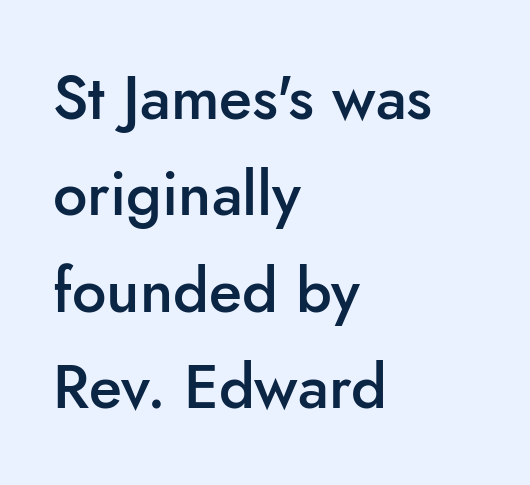
Line beginnings align vertically; line endings do not. Style check: upright. Varying glyph widths throughout — classic text-font behaviour. The type family on display is of the sans-serif kind. Does extra space separate the letters? No, they use regular spacing.
